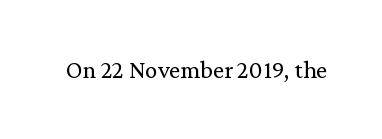
The rendering keeps characters at their native spacing. The font sits on the lighter half of the weight spectrum, regular included. Quick note: underline off. Is there any slant? The stems are plumb.
